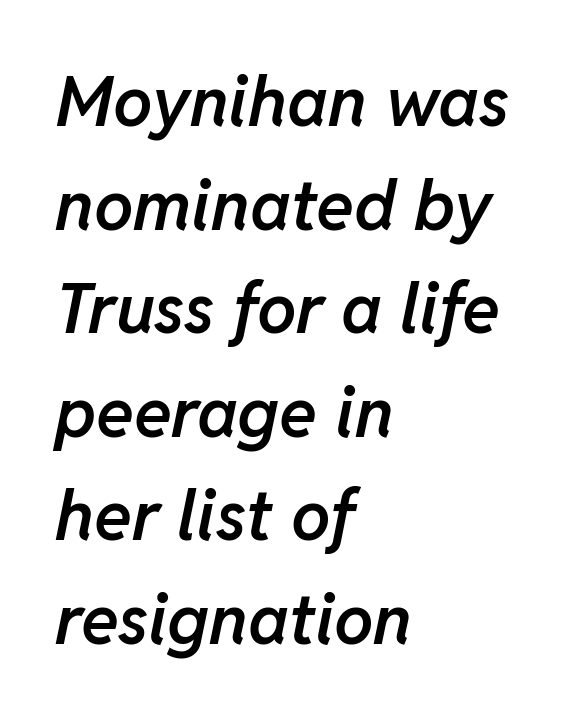
This is the in-between weight designers call semibold or demi. Default kerning and tracking; the words read as compact shapes. Slanted lettering throughout. In terms of leading, this rendering sits right in the middle. The face used here is proportionally spaced, like ordinary book or web type.
